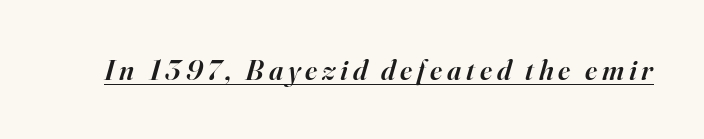
{"serif": "yes", "italic": "yes", "lean": "right", "slant_degrees": 16, "bold": "semi", "weight": "semibold", "width": "normal", "stroke_contrast": "high", "x_height": "small", "monospaced": "no", "underline": "yes", "glyph_px": 29}
